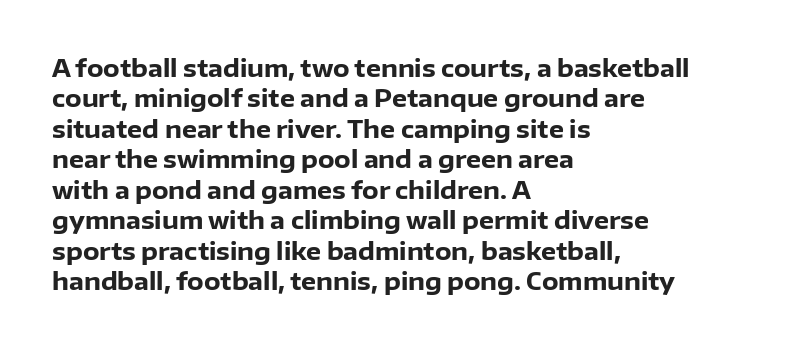
The glyphs are unaccompanied by any horizontal stroke below them. The leading is moderate, giving the passage an even texture. Left-aligned paragraph, ragged on the right. A full-strength bold gives these letters their thick strokes. This sample uses an upright cut, with every glyph sitting square on the baseline.
